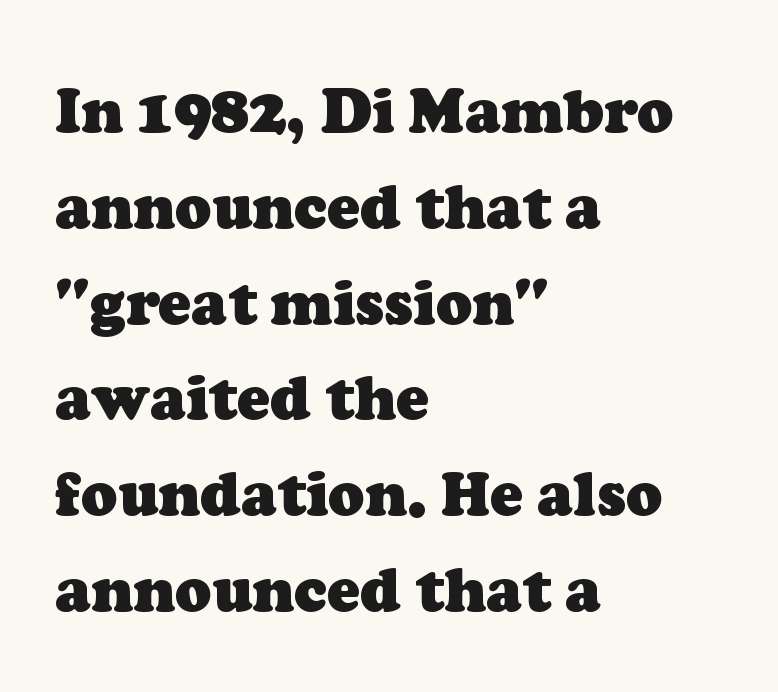
{"serif": "yes", "bold": "yes", "weight": "heavy", "width": "normal", "stroke_contrast": "low", "x_height": "medium", "monospaced": "no", "underline": "no", "align": "left", "line_spacing": "normal", "line_spacing_ratio": 1.57, "letter_spacing": "normal", "letter_spacing_em": 0.0, "glyph_px": 61}
